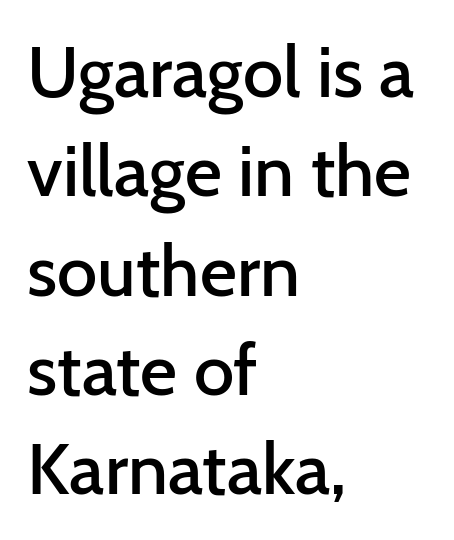
The space between consecutive lines is moderate. Compared with a centered layout, this one pins lines to the left instead. Do the characters align in a grid? No, the font is proportional. The letters carry no serifs — their stems end cleanly without finishing strokes.
